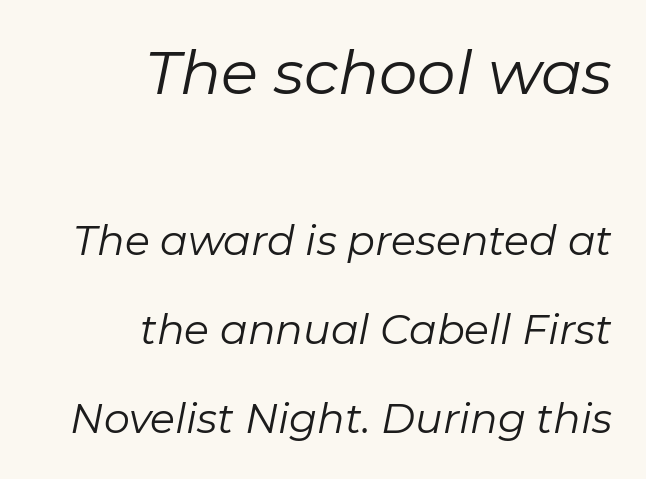
Q: Is the text bold? A: No.
Q: Is the text italic (slanted)? A: Yes, it leans right by about 11 degrees.
Q: Is the text underlined? A: No.
Q: How is the paragraph aligned? A: Right-aligned.
Q: Is the spacing between letters normal or unusually wide? A: Normal.
Q: Is the spacing between lines tight, normal or loose? A: Loose.
Q: Which block of text is set in a larger size, the first (top) or the second (bottom)? A: The first (top) one.
Q: Width (condensed, normal, or wide)? A: Normal.
Q: Stroke contrast? A: Low.
Q: x-height? A: Medium.
Q: Monospaced? A: No.
